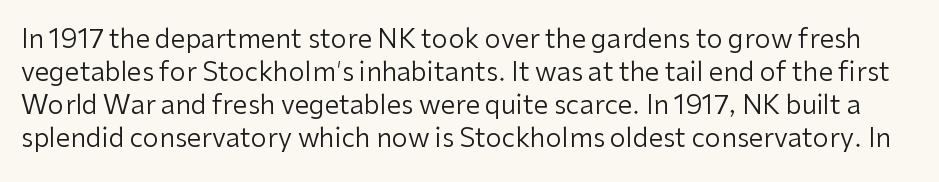
{"italic": "no", "bold": "no", "underline": "no", "line_spacing": "normal", "line_spacing_ratio": 1.27, "letter_spacing": "normal", "letter_spacing_em": 0.0, "glyph_px": 26}
